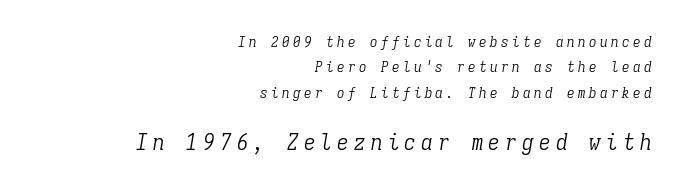
{"italic": "yes", "lean": "right", "slant_degrees": 9, "bold": "no", "underline": "no", "align": "right", "line_spacing": "normal", "line_spacing_ratio": 1.7, "letter_spacing": "wide", "letter_spacing_em": 0.23, "larger_block": "second", "size_ratio": 1.53, "glyph_px": 23}
